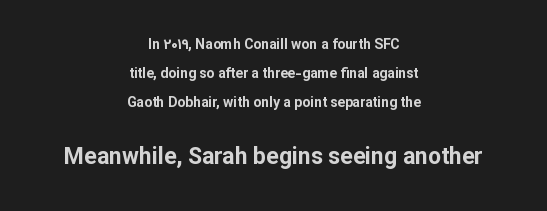
{"italic": "no", "bold": "yes", "underline": "no", "align": "center", "line_spacing": "loose", "line_spacing_ratio": 2.08, "letter_spacing": "normal", "letter_spacing_em": 0.0, "larger_block": "second", "size_ratio": 1.64, "glyph_px": 23}
